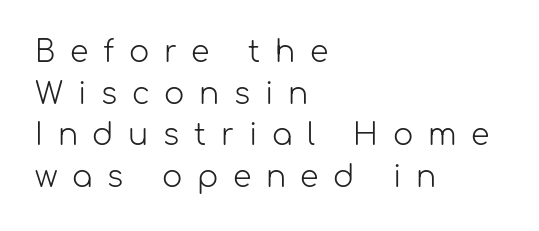
The image shows 30 px light sans-serif type, upright; set left-aligned, normal line spacing (1.39x), unusually wide letter spacing (+0.49 em), not underlined; low stroke contrast and a medium x-height.
